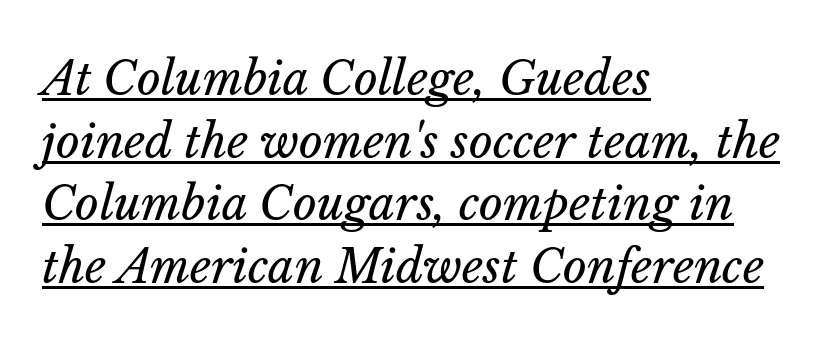
The image shows 46 px regular-weight type, italic (leaning right); set left-aligned, normal line spacing (1.36x), normal letter spacing, underlined; low stroke contrast and a medium x-height.
